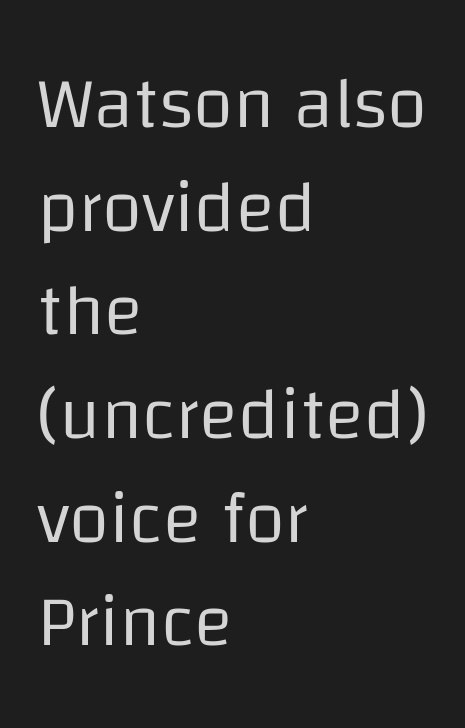
The image shows 73 px regular-weight sans-serif type, upright; set left-aligned, normal line spacing (1.42x), normal letter spacing, not underlined; low stroke contrast and a large x-height.
